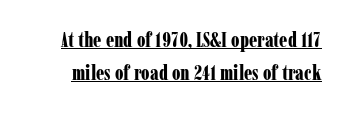
Q: Is the text bold? A: Yes.
Q: Is the text italic (slanted)? A: No, it is upright.
Q: Is the text underlined? A: Yes.
Q: Is the spacing between letters normal or unusually wide? A: Normal.
Q: Is the spacing between lines tight, normal or loose? A: Normal.
